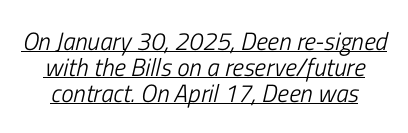
The image shows 25 px text type, italic (leaning right); set tight line spacing (1.04x), normal letter spacing, underlined.
